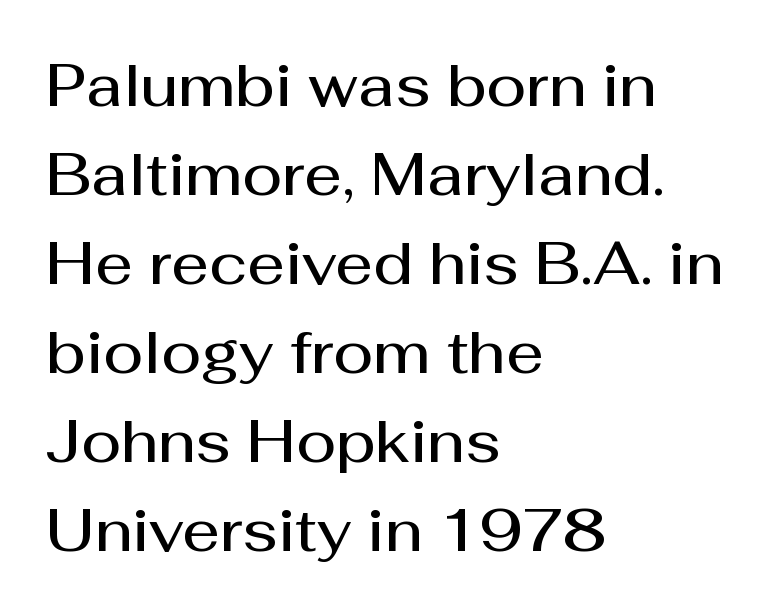
The image shows 59 px semibold sans-serif type, upright; set left-aligned, normal line spacing (1.51x), normal letter spacing, not underlined; medium stroke contrast and a medium x-height.
